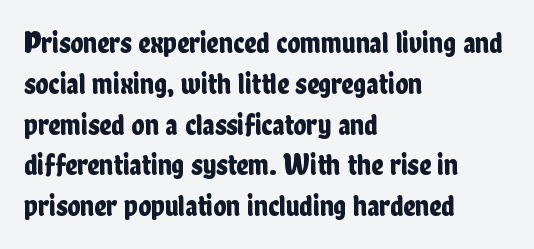
{"serif": "no", "italic": "no", "width": "condensed", "stroke_contrast": "low", "x_height": "medium", "monospaced": "no", "underline": "no", "align": "left", "line_spacing": "normal", "line_spacing_ratio": 1.36, "letter_spacing": "normal", "letter_spacing_em": 0.0, "glyph_px": 30}
